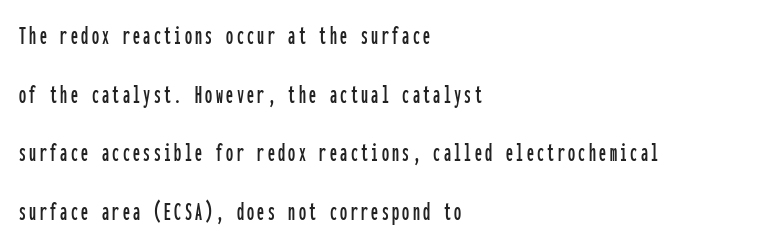
Q: Is the text italic (slanted)? A: No, it is upright.
Q: Is the typeface a serif or a sans-serif typeface? A: Sans-serif.
Q: Is the text underlined? A: No.
Q: How is the paragraph aligned? A: Left-aligned.
Q: Is the spacing between lines tight, normal or loose? A: Loose.
Q: Width (condensed, normal, or wide)? A: Condensed.
Q: Stroke contrast? A: Low.
Q: x-height? A: Medium.
Q: Monospaced? A: Yes.
